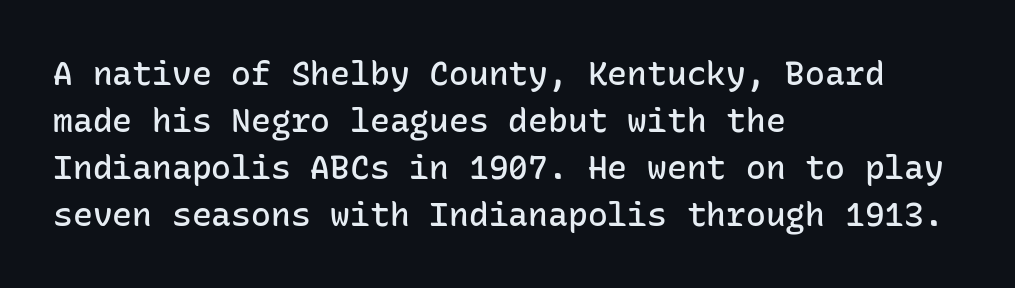
No italicization has been applied; the sample stays upright. Here the designer chose a console-style face with uniform glyph widths. Underlining? Definitely not there. These lines sit exactly where default settings would place them. These lines are set flush left with a ragged right edge. Inter-character spacing is left at the font's built-in metrics.
